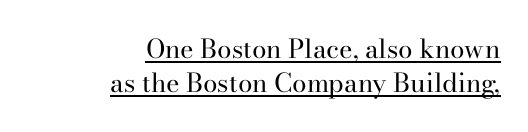
Q: Is the text bold? A: No.
Q: Is the text italic (slanted)? A: No, it is upright.
Q: Is the text underlined? A: Yes.
Q: How is the paragraph aligned? A: Right-aligned.
Q: Is the spacing between letters normal or unusually wide? A: Normal.
Q: Is the spacing between lines tight, normal or loose? A: Normal.
